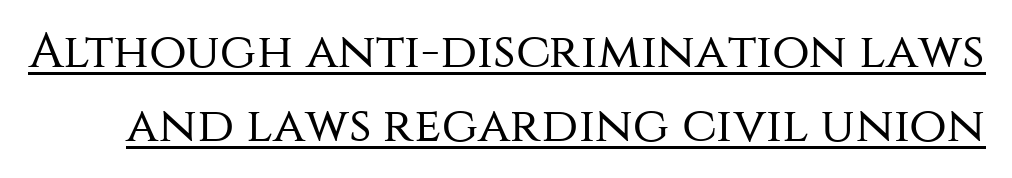
The image shows 49 px regular-weight sans-serif type, upright; set normal line spacing (1.51x), normal letter spacing, underlined; medium stroke contrast and a large x-height.
